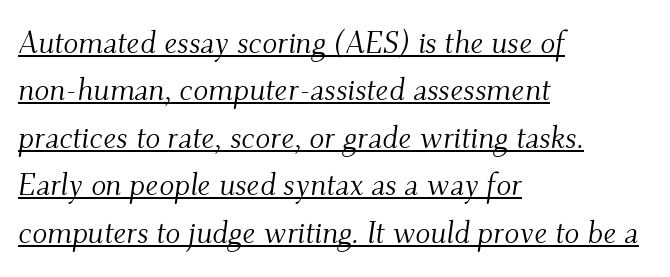
{"serif": "yes", "italic": "yes", "lean": "right", "slant_degrees": 9, "bold": "no", "weight": "light", "width": "normal", "stroke_contrast": "medium", "x_height": "small", "monospaced": "no", "underline": "yes", "align": "left", "line_spacing": "normal", "line_spacing_ratio": 1.53, "letter_spacing": "normal", "letter_spacing_em": 0.0, "glyph_px": 31}
